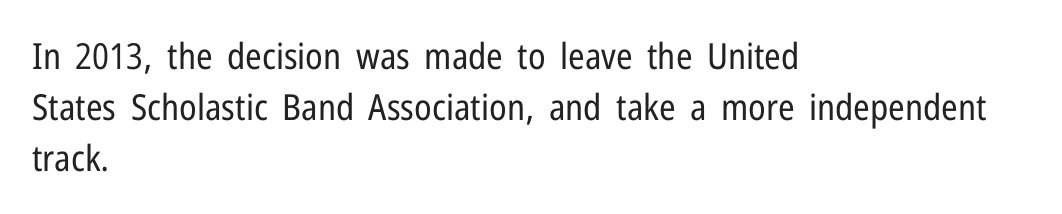
The image shows 36 px regular-weight, condensed sans-serif type, upright; set left-aligned, normal line spacing (1.41x), normal letter spacing, not underlined; low stroke contrast and a medium x-height.
